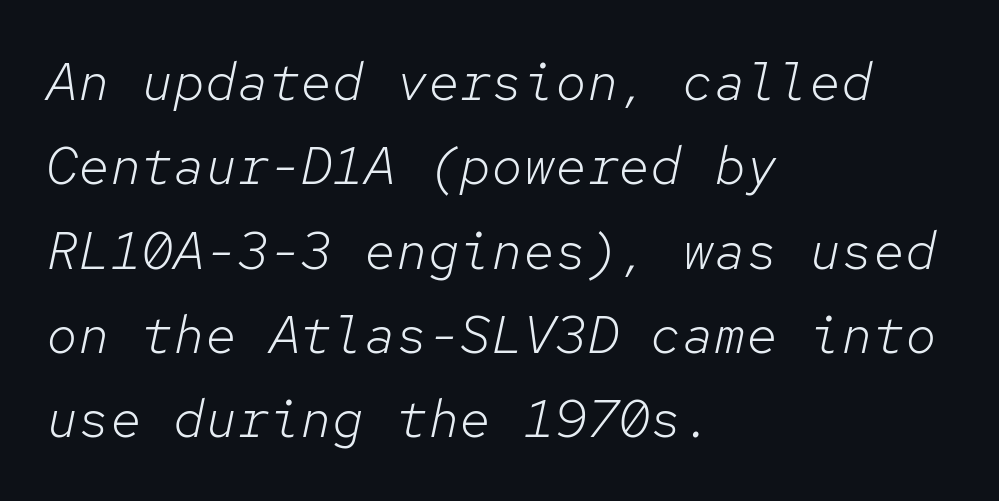
The image shows 53 px light type, italic (leaning right), monospaced; set left-aligned, normal line spacing (1.59x), normal letter spacing, not underlined; low stroke contrast and a medium x-height.
